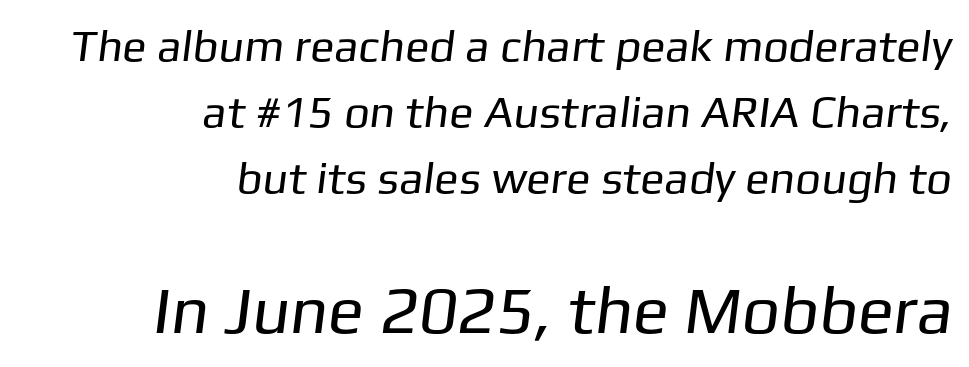
This layout puts the modest block above and the oversized block below. The setting favours the right margin, as signatures and pull-quotes sometimes do. The letters advance in unequal steps, a hallmark of proportional type. The face used here is rendered with its standard letterfit. Nope, no serifs anywhere on these letters. Compared with typical paragraphs, the rows here are spaced about the same.
